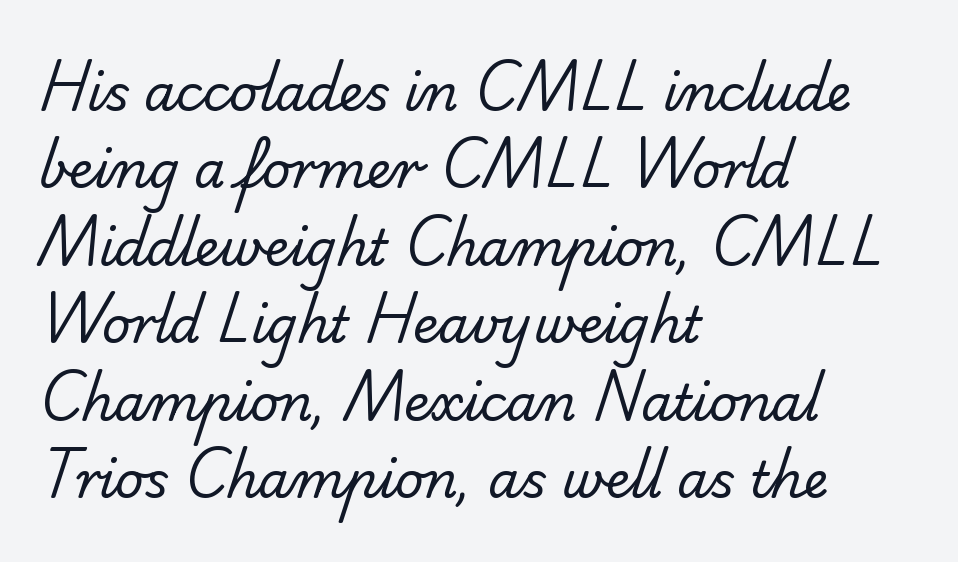
Spacing between characters is what you'd get straight out of the box. The ragged edge is on the right, which tells us the setting is flush left. Each stroke keeps to a modest, everyday thickness or less. Each letter's strokes conclude bluntly, with no projecting serifs. Anything drawn beneath the words? Only blank space.
